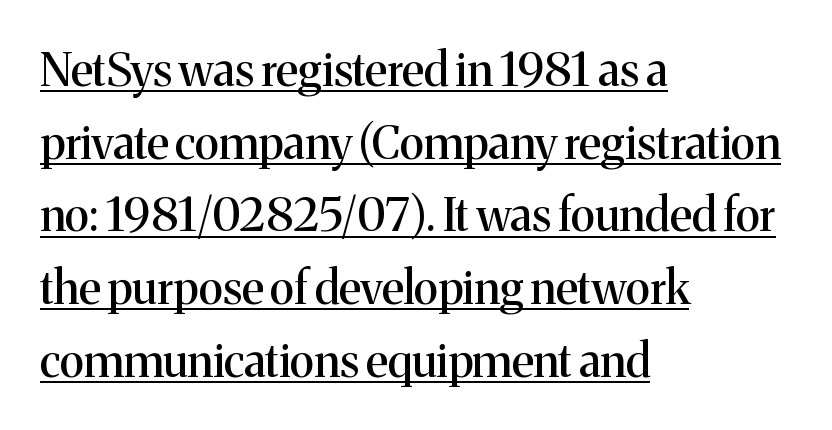
{"serif": "yes", "italic": "no", "width": "normal", "stroke_contrast": "medium", "x_height": "medium", "monospaced": "no", "underline": "yes", "align": "left", "line_spacing": "normal", "line_spacing_ratio": 1.58, "letter_spacing": "normal", "letter_spacing_em": 0.0, "glyph_px": 46}
